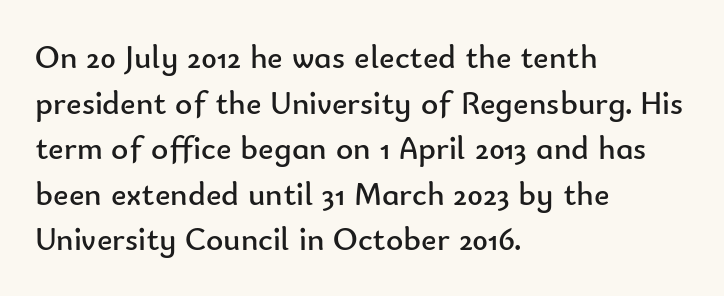
The axis of the letterforms is exactly vertical. These glyphs show unthickened strokes, regular width or finer. Line starts are locked; line ends wander. Is this a fixed-width face? No — the glyphs have proportional, varying widths.
